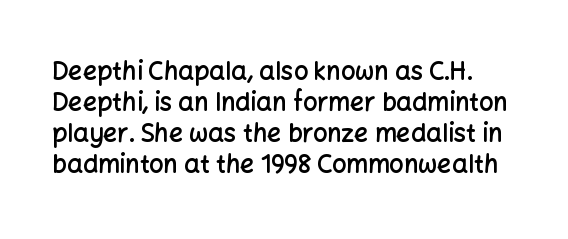
{"italic": "no", "bold": "semi", "underline": "no", "line_spacing_ratio": 1.24, "letter_spacing": "normal", "letter_spacing_em": 0.0, "glyph_px": 25}
